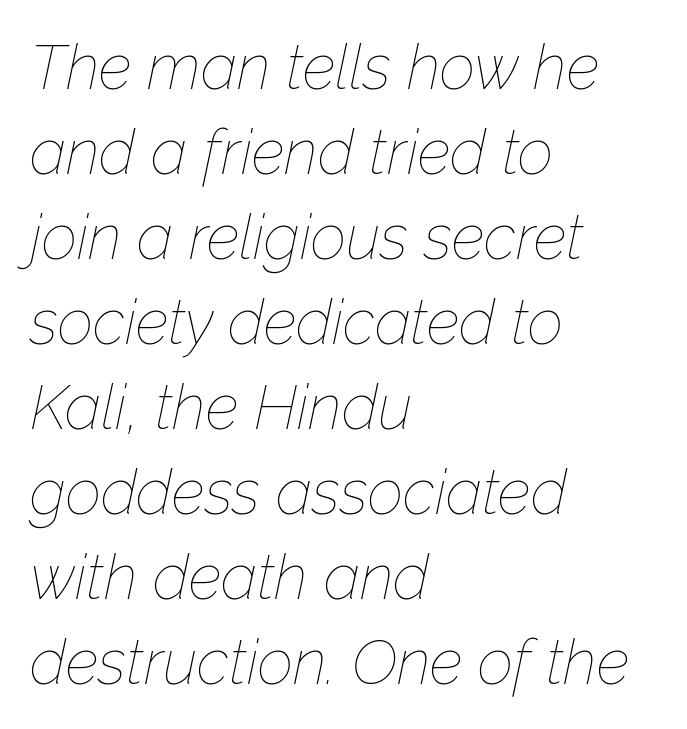
{"italic": "yes", "lean": "right", "slant_degrees": 12, "bold": "no", "weight": "thin", "width": "normal", "stroke_contrast": "low", "x_height": "medium", "monospaced": "no", "underline": "no", "align": "left", "line_spacing": "normal", "line_spacing_ratio": 1.37, "letter_spacing": "normal", "letter_spacing_em": 0.0, "glyph_px": 62}
